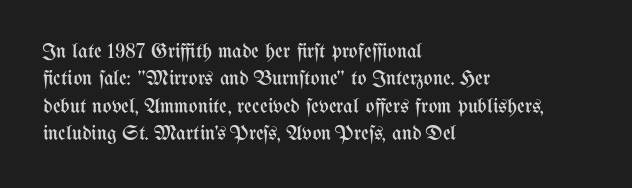
{"italic": "no", "bold": "no", "underline": "no", "align": "left", "line_spacing": "normal", "line_spacing_ratio": 1.3, "letter_spacing": "normal", "letter_spacing_em": 0.0, "glyph_px": 21}
